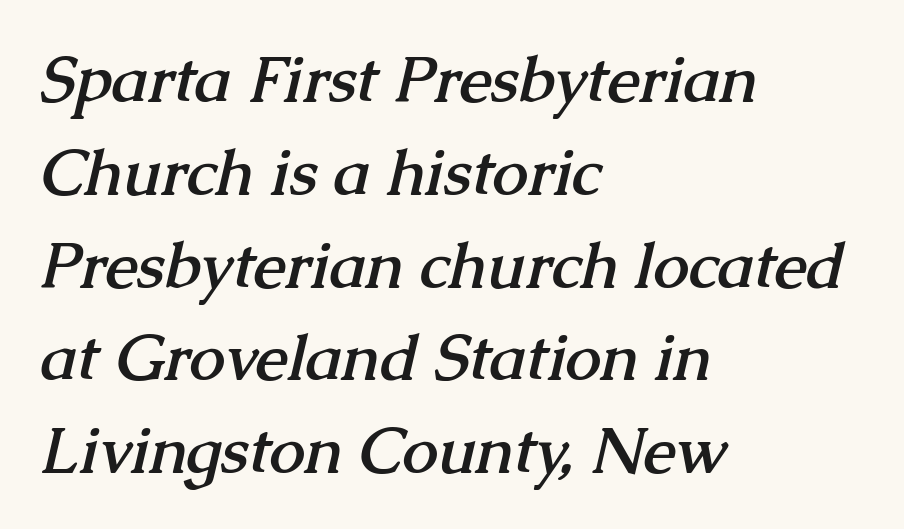
Q: Is the text bold? A: Yes.
Q: Is the typeface a serif or a sans-serif typeface? A: Serif.
Q: Is the text underlined? A: No.
Q: How is the paragraph aligned? A: Left-aligned.
Q: Is the spacing between letters normal or unusually wide? A: Normal.
Q: Is the spacing between lines tight, normal or loose? A: Normal.
Q: Width (condensed, normal, or wide)? A: Normal.
Q: Stroke contrast? A: Medium.
Q: x-height? A: Medium.
Q: Monospaced? A: No.
